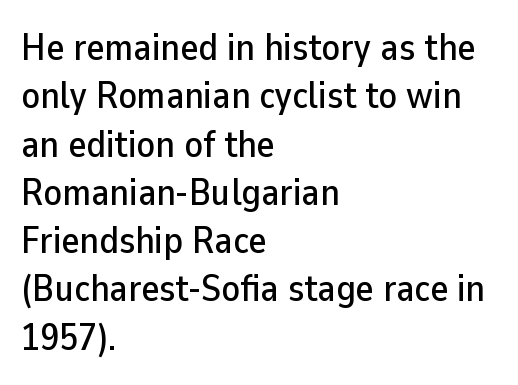
Interline gaps are of average width in this sample. A student would call this left alignment; a typographer would say flush left, rag right. Plain, unruled lines of type. You can tell from the bare stems that sans-serif type was used. Students, note that the glyphs here touch the page at normal intervals. These lines are rendered in a variable-pitch font.
